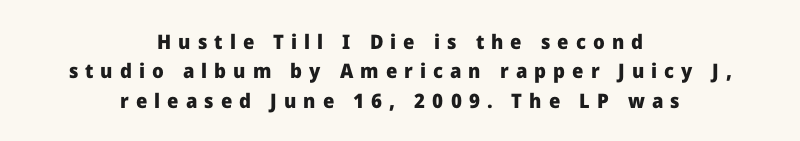
Notice how the passage keeps no hard edge, just a central spine. Weight: bold. Nope, not italic — everything's standing straight. The type is letterspaced generously, with wide tracking.
